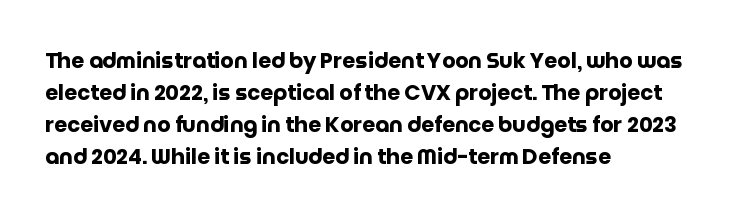
{"italic": "no", "bold": "yes", "underline": "no", "align": "left", "line_spacing": "normal", "line_spacing_ratio": 1.52, "letter_spacing": "normal", "letter_spacing_em": 0.0, "glyph_px": 21}
